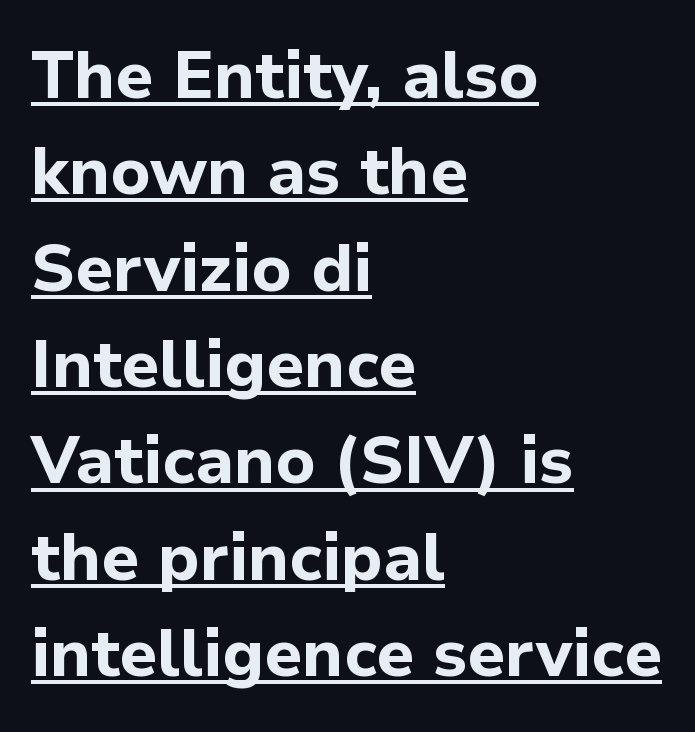
The image shows 66 px bold sans-serif type, upright; set left-aligned, normal line spacing (1.46x), normal letter spacing, underlined; low stroke contrast and a medium x-height.
